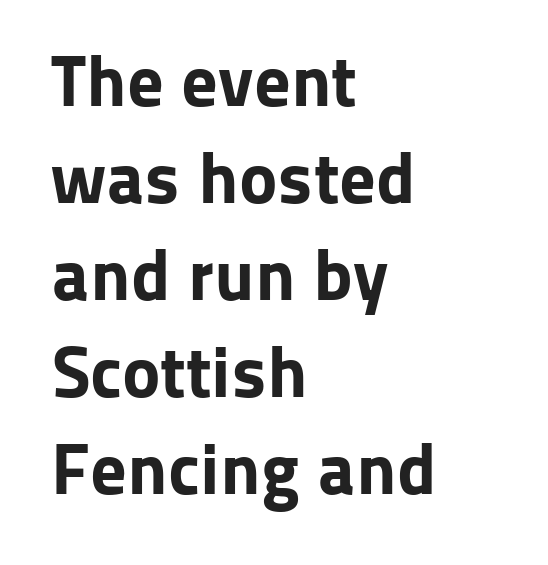
{"serif": "no", "italic": "no", "bold": "yes", "weight": "bold", "width": "normal", "stroke_contrast": "low", "x_height": "medium", "monospaced": "no", "underline": "no", "align": "left", "line_spacing": "normal", "line_spacing_ratio": 1.33, "letter_spacing": "normal", "letter_spacing_em": 0.0, "glyph_px": 73}
